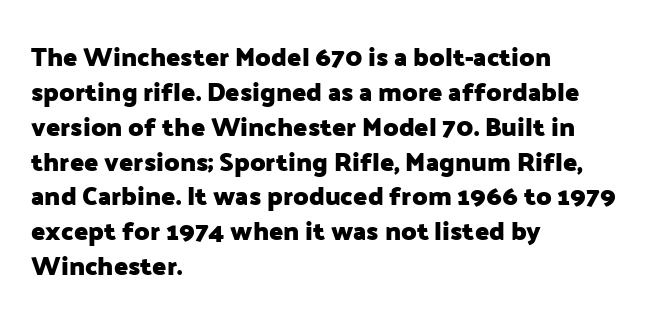
The image shows 26 px bold type, upright; set left-aligned, normal line spacing (1.34x), normal letter spacing, not underlined.
